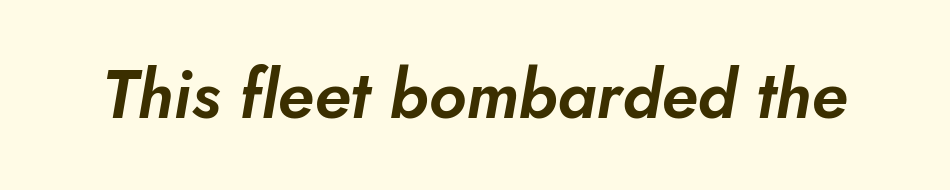
{"serif": "no", "width": "normal", "stroke_contrast": "low", "x_height": "small", "monospaced": "no", "underline": "no", "letter_spacing": "normal", "letter_spacing_em": 0.0, "glyph_px": 67}
